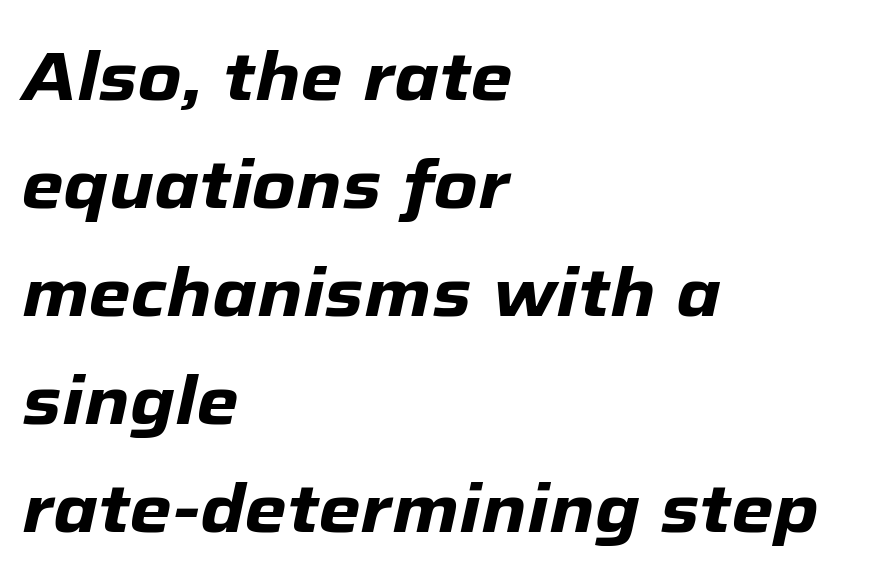
The image shows 68 px heavy type, italic (leaning right); set left-aligned, normal line spacing (1.59x), normal letter spacing, not underlined; low stroke contrast and a medium x-height.
